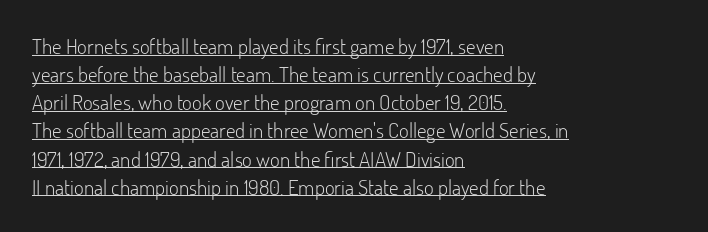
Q: Is the text bold? A: No.
Q: Is the text italic (slanted)? A: No, it is upright.
Q: Is the text underlined? A: Yes.
Q: How is the paragraph aligned? A: Left-aligned.
Q: Is the spacing between letters normal or unusually wide? A: Normal.
Q: Is the spacing between lines tight, normal or loose? A: Normal.
